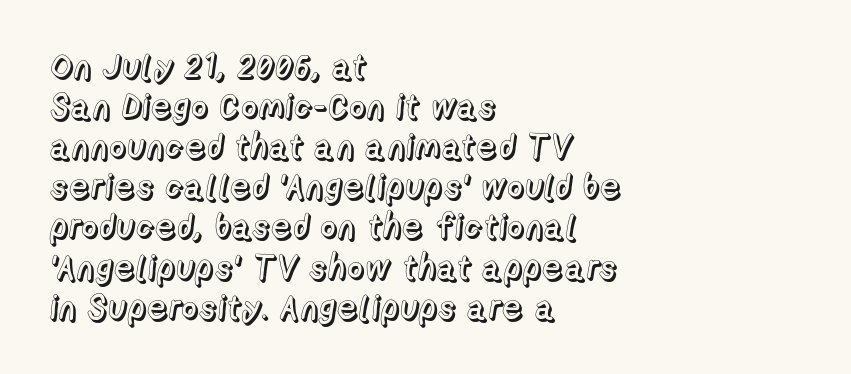
Q: Is the text italic (slanted)? A: Yes.
Q: Is the text underlined? A: No.
Q: How is the paragraph aligned? A: Left-aligned.
Q: Is the spacing between letters normal or unusually wide? A: Normal.
Q: Width (condensed, normal, or wide)? A: Normal.
Q: x-height? A: Medium.
Q: Monospaced? A: No.
